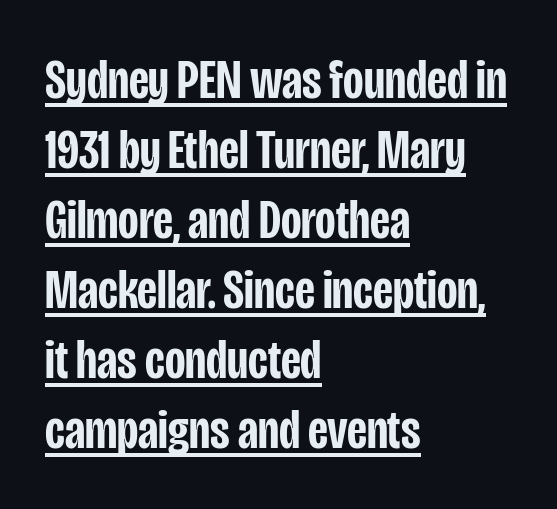
{"serif": "no", "italic": "no", "bold": "semi", "weight": "semibold", "width": "condensed", "stroke_contrast": "low", "x_height": "large", "monospaced": "no", "underline": "yes", "align": "left", "line_spacing": "normal", "line_spacing_ratio": 1.25, "letter_spacing": "normal", "letter_spacing_em": 0.0, "glyph_px": 56}
